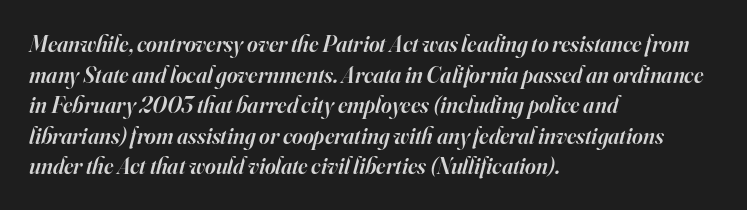
{"italic": "yes", "lean": "right", "slant_degrees": 16, "bold": "semi", "underline": "no", "align": "left", "line_spacing": "normal", "line_spacing_ratio": 1.33, "letter_spacing": "normal", "letter_spacing_em": 0.0, "glyph_px": 23}
